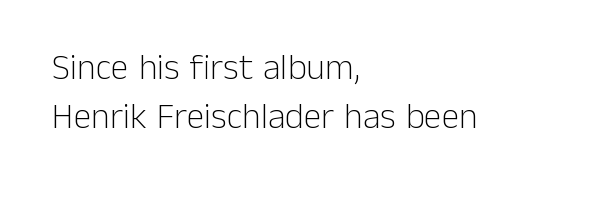
Q: Is the text bold? A: No.
Q: Is the text italic (slanted)? A: No, it is upright.
Q: Is the typeface a serif or a sans-serif typeface? A: Sans-serif.
Q: Is the text underlined? A: No.
Q: How is the paragraph aligned? A: Left-aligned.
Q: Is the spacing between letters normal or unusually wide? A: Normal.
Q: Is the spacing between lines tight, normal or loose? A: Normal.
Q: Width (condensed, normal, or wide)? A: Normal.
Q: Stroke contrast? A: Low.
Q: x-height? A: Medium.
Q: Monospaced? A: No.
